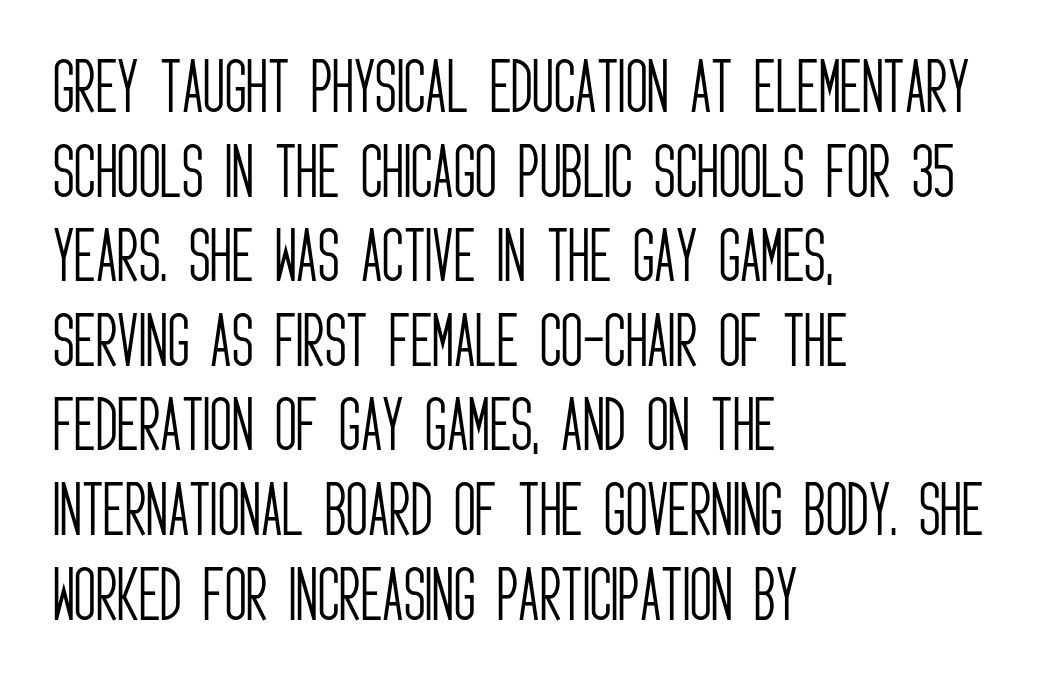
The image shows 60 px light, condensed sans-serif type, upright; set left-aligned, normal line spacing (1.41x), normal letter spacing, not underlined; low stroke contrast and a large x-height.
